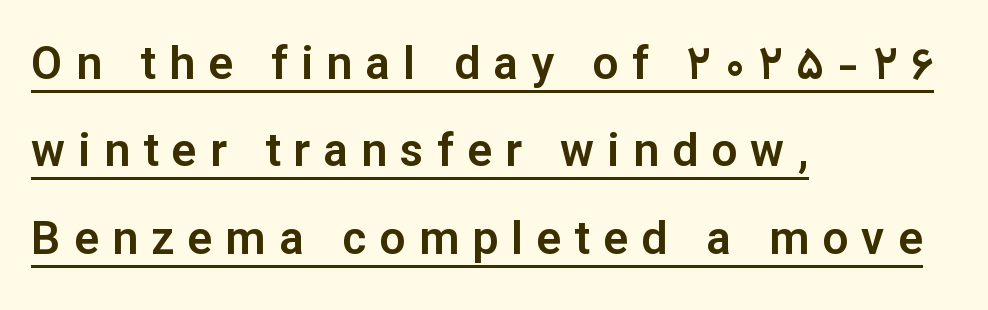
The image shows 46 px sans-serif type, upright; set left-aligned, loose line spacing (1.9x), unusually wide letter spacing (+0.29 em), underlined; low stroke contrast and a medium x-height.
